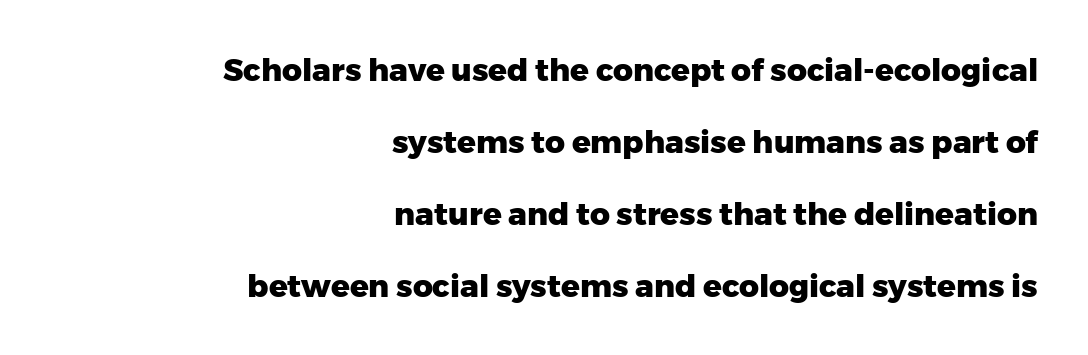
Posture: straight, roman, zero tilt. Rule under the text: the space is simply empty. A typesetter would call this proportional, since set widths differ per character. Plenty of ink on the page — the face is bold.
